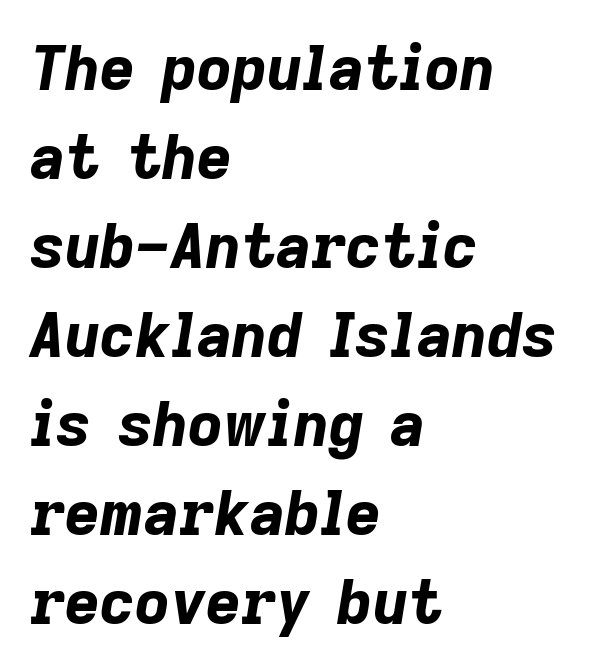
Q: Is the text bold? A: Yes.
Q: Is the text italic (slanted)? A: Yes, it leans right by about 9 degrees.
Q: Is the text underlined? A: No.
Q: How is the paragraph aligned? A: Left-aligned.
Q: Is the spacing between letters normal or unusually wide? A: Normal.
Q: Is the spacing between lines tight, normal or loose? A: Normal.
Q: Width (condensed, normal, or wide)? A: Normal.
Q: Stroke contrast? A: Low.
Q: x-height? A: Medium.
Q: Monospaced? A: No.
